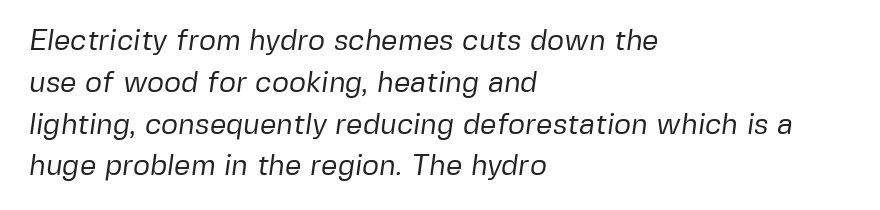
The image shows 29 px regular-weight sans-serif type; set left-aligned, normal line spacing (1.44x), normal letter spacing, not underlined; low stroke contrast and a medium x-height.
